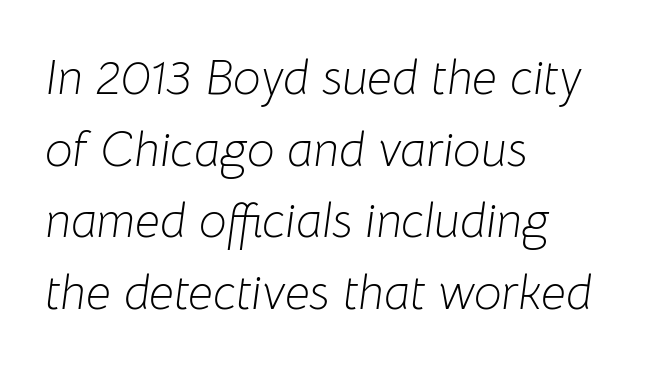
The image shows 49 px light type, italic (leaning right); set left-aligned, normal line spacing (1.46x), normal letter spacing, not underlined; low stroke contrast and a medium x-height.
